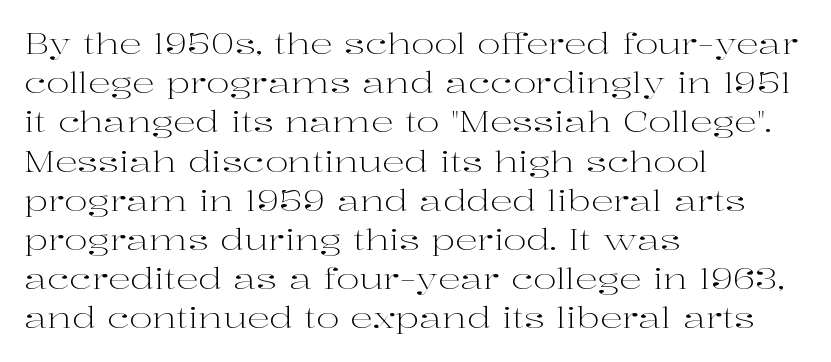
The type family on display is of the serif kind. Default kerning and tracking; the words read as compact shapes. Alignment: flush left. The font sits on the lighter half of the weight spectrum, regular included. Proportional: the letters do not fall into vertical columns. Students, observe: this is what conventionally led text looks like.
